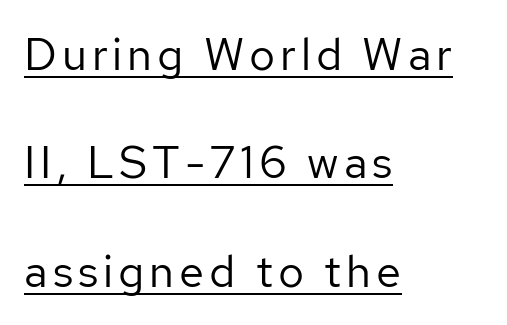
Q: Is the text bold? A: No.
Q: Is the text italic (slanted)? A: No, it is upright.
Q: Is the typeface a serif or a sans-serif typeface? A: Sans-serif.
Q: Is the text underlined? A: Yes.
Q: How is the paragraph aligned? A: Left-aligned.
Q: Is the spacing between lines tight, normal or loose? A: Loose.
Q: Width (condensed, normal, or wide)? A: Normal.
Q: Stroke contrast? A: Low.
Q: x-height? A: Medium.
Q: Monospaced? A: No.
